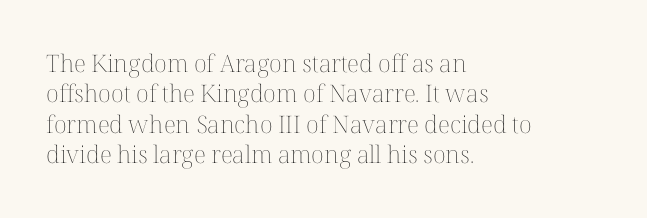
The image shows 24 px text type, upright; set left-aligned, normal line spacing (1.27x), normal letter spacing, not underlined.
